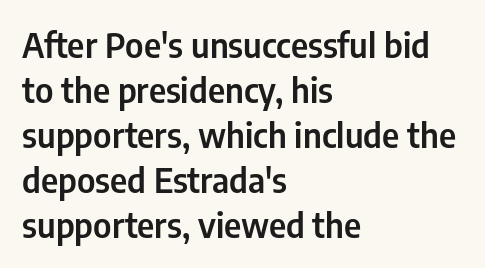
Left-aligned paragraph, ragged on the right. Ordinary non-slanted type is in use. Type style note: lacks serifs. The block of text has a typical density, with ordinary space between rows. Spacing verdict: proportional, widths tailored to each character. Only glyphs here, with clear space below each row.
